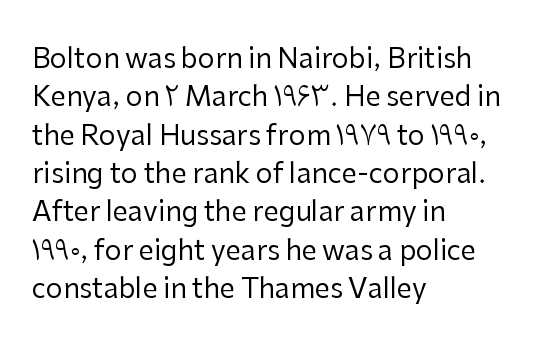
{"italic": "no", "bold": "no", "underline": "no", "align": "left", "line_spacing": "normal", "line_spacing_ratio": 1.42, "letter_spacing": "normal", "letter_spacing_em": 0.0, "glyph_px": 27}
